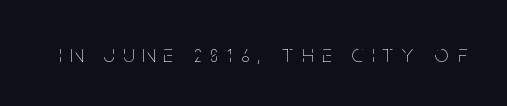
This rendering features lettering with no underline. This reads as an unemphasized weight, regular at the heaviest. Display-style spreading of the glyphs; the letterfit is very open. This is roman type, the default non-slanted kind.
